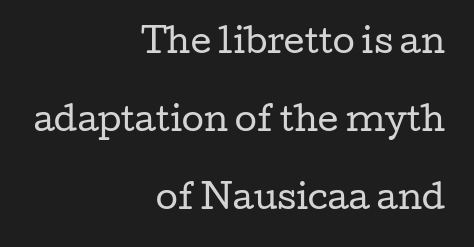
Italic? Not at all — the glyphs are vertical. Proportional: the letters do not fall into vertical columns. The string is rendered with underlining switched off. Leading: increased. What stands out about the letter spacing? Nothing — it is the standard amount. The typesetter chose a ragged-left arrangement here.
